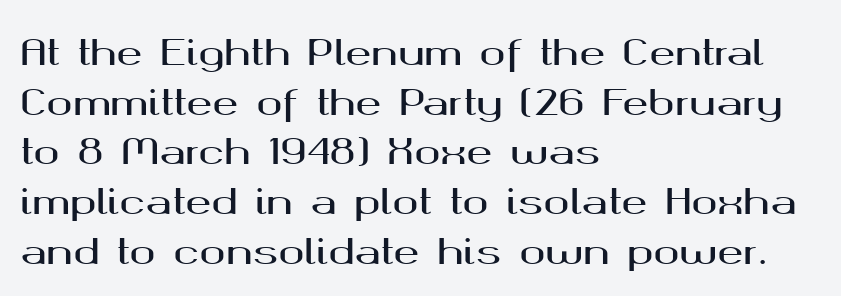
{"serif": "no", "italic": "no", "width": "wide", "stroke_contrast": "medium", "x_height": "medium", "monospaced": "no", "underline": "no", "align": "left", "line_spacing": "normal", "line_spacing_ratio": 1.42, "letter_spacing": "normal", "letter_spacing_em": 0.0, "glyph_px": 35}
